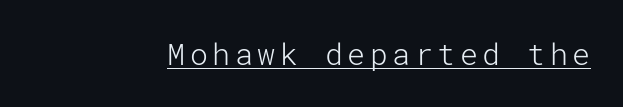
Q: Is the text bold? A: No.
Q: Is the text italic (slanted)? A: No, it is upright.
Q: Is the typeface a serif or a sans-serif typeface? A: Sans-serif.
Q: Is the text underlined? A: Yes.
Q: Width (condensed, normal, or wide)? A: Normal.
Q: Stroke contrast? A: Low.
Q: x-height? A: Medium.
